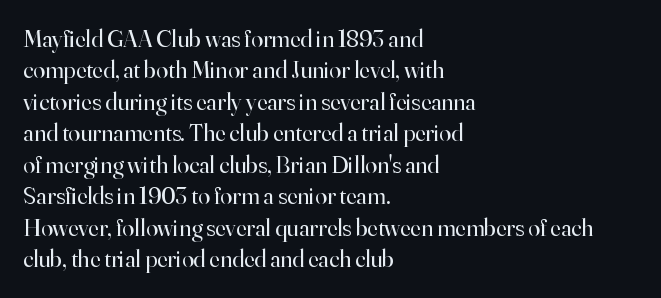
Q: Is the text bold? A: No.
Q: Is the text italic (slanted)? A: No, it is upright.
Q: Is the text underlined? A: No.
Q: How is the paragraph aligned? A: Left-aligned.
Q: Is the spacing between letters normal or unusually wide? A: Normal.
Q: Is the spacing between lines tight, normal or loose? A: Normal.
